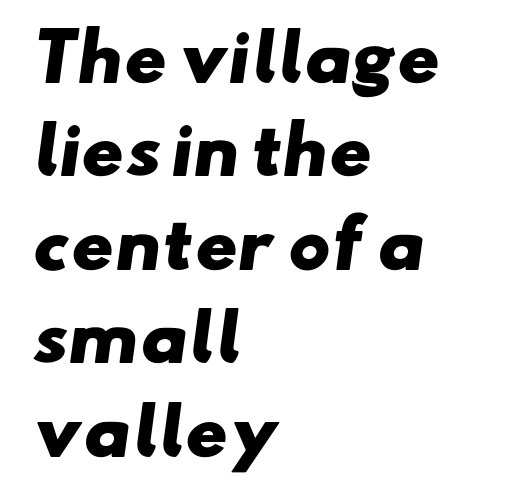
Q: Is the text bold? A: Yes.
Q: Is the typeface a serif or a sans-serif typeface? A: Sans-serif.
Q: Is the text underlined? A: No.
Q: How is the paragraph aligned? A: Left-aligned.
Q: Is the spacing between letters normal or unusually wide? A: Normal.
Q: Is the spacing between lines tight, normal or loose? A: Normal.
Q: Width (condensed, normal, or wide)? A: Wide.
Q: Stroke contrast? A: Low.
Q: x-height? A: Small.
Q: Monospaced? A: No.
